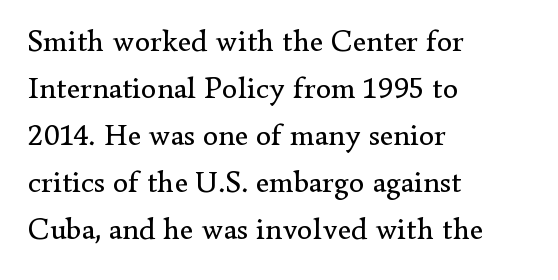
Q: Is the text bold? A: No.
Q: Is the text italic (slanted)? A: No, it is upright.
Q: Is the typeface a serif or a sans-serif typeface? A: Serif.
Q: Is the text underlined? A: No.
Q: How is the paragraph aligned? A: Left-aligned.
Q: Is the spacing between letters normal or unusually wide? A: Normal.
Q: Is the spacing between lines tight, normal or loose? A: Normal.
Q: Width (condensed, normal, or wide)? A: Normal.
Q: Stroke contrast? A: Low.
Q: x-height? A: Small.
Q: Monospaced? A: No.
